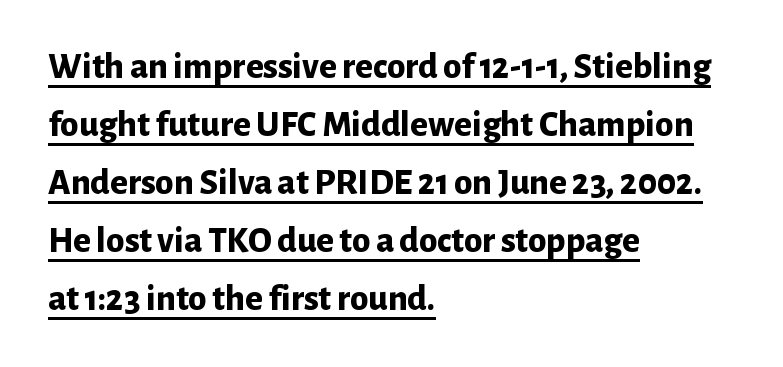
This rendering uses left alignment, leaving the right contour irregular. What kind of face is this? One without serifs — a sans. The gaps between neighbouring characters are ordinary and unremarkable. Bold? Absolutely — the strokes are thick and heavy. Nope, not italic — everything's standing straight. What decoration does the sample have? An underline.
